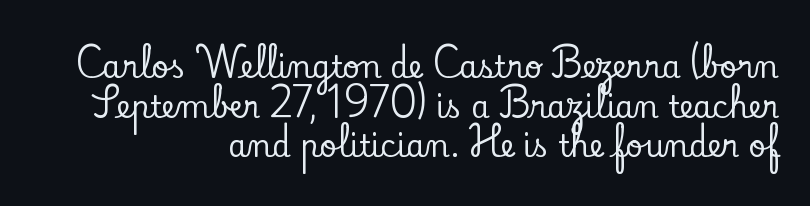
The image shows 30 px serif type, upright; set right-aligned, normal line spacing (1.32x), normal letter spacing, not underlined; low stroke contrast and a small x-height.
